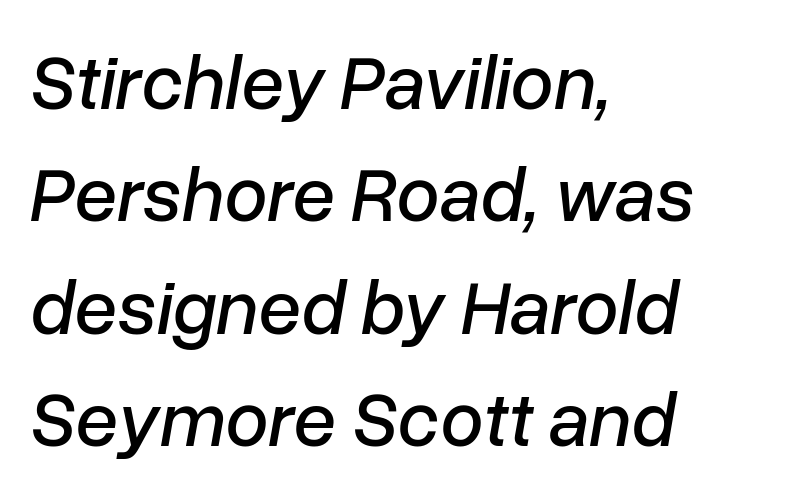
The image shows 77 px text type, italic (leaning right); set left-aligned, normal line spacing (1.46x), normal letter spacing, not underlined; low stroke contrast and a medium x-height.
